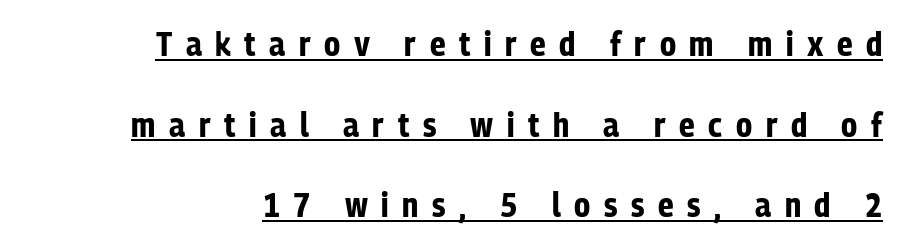
The image shows 34 px bold, condensed sans-serif type, upright; set right-aligned, loose line spacing (2.37x), unusually wide letter spacing (+0.4 em), underlined; low stroke contrast and a medium x-height.
